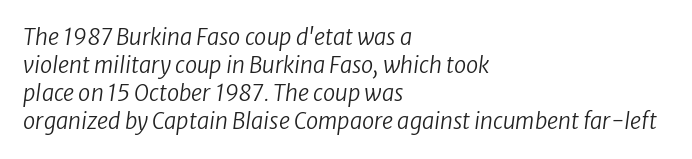
The words here are not underlined. Posture: slanted. The tracking reads as untouched default to a designer's eye. Line beginnings align vertically; line endings do not.
